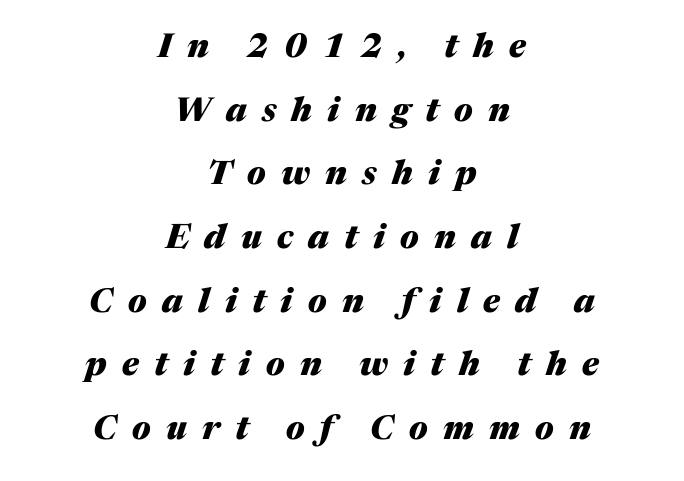
{"italic": "yes", "lean": "right", "slant_degrees": 17, "bold": "yes", "weight": "heavy", "width": "normal", "stroke_contrast": "medium", "x_height": "medium", "monospaced": "no", "underline": "no", "align": "center", "line_spacing": "loose", "line_spacing_ratio": 1.93, "letter_spacing": "wide", "letter_spacing_em": 0.46, "glyph_px": 33}
